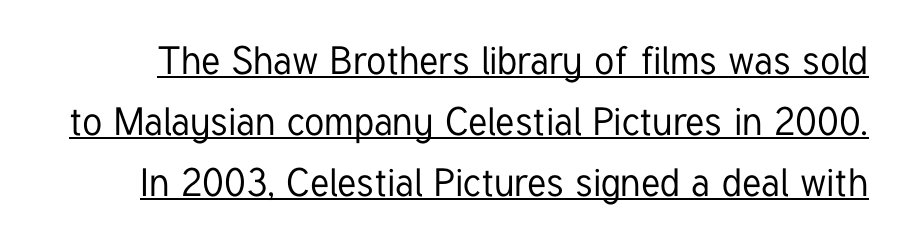
Q: Is the text italic (slanted)? A: No, it is upright.
Q: Is the typeface a serif or a sans-serif typeface? A: Sans-serif.
Q: Is the text underlined? A: Yes.
Q: Is the spacing between letters normal or unusually wide? A: Normal.
Q: Is the spacing between lines tight, normal or loose? A: Normal.
Q: Width (condensed, normal, or wide)? A: Condensed.
Q: Stroke contrast? A: Low.
Q: x-height? A: Medium.
Q: Monospaced? A: No.
